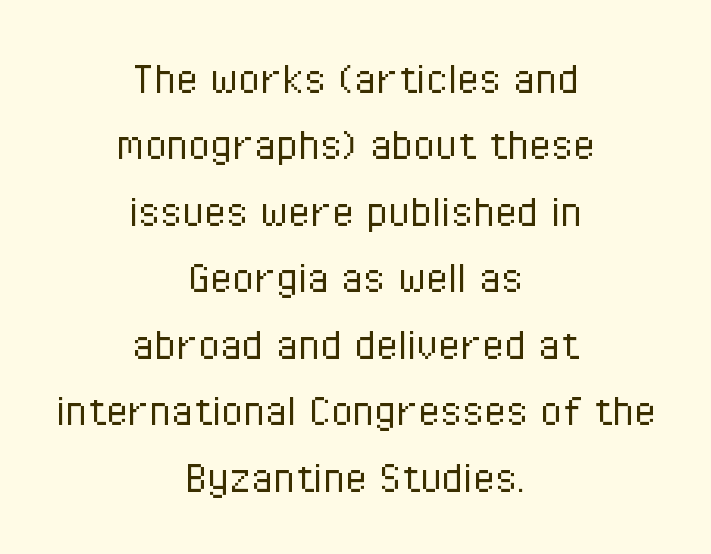
{"serif": "no", "italic": "no", "bold": "no", "weight": "light", "width": "condensed", "stroke_contrast": "low", "x_height": "medium", "monospaced": "no", "underline": "no", "align": "center", "line_spacing": "normal", "line_spacing_ratio": 1.33, "letter_spacing": "normal", "letter_spacing_em": 0.0, "glyph_px": 50}
